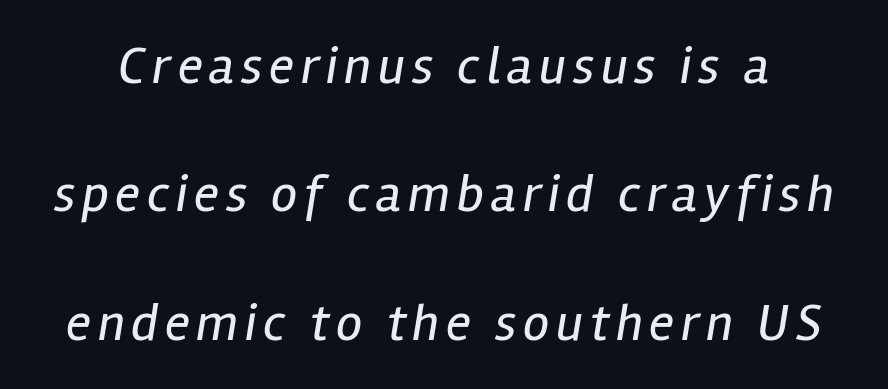
The image shows 53 px regular-weight, condensed type, italic (leaning right); set loose line spacing (2.42x), not underlined; low stroke contrast and a medium x-height.
